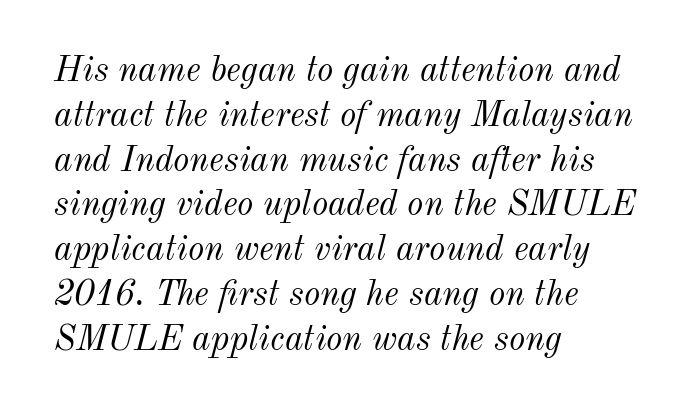
{"italic": "yes", "lean": "right", "slant_degrees": 12, "bold": "no", "weight": "light", "width": "normal", "stroke_contrast": "medium", "x_height": "small", "monospaced": "no", "underline": "no", "align": "left", "line_spacing": "normal", "line_spacing_ratio": 1.28, "letter_spacing": "normal", "letter_spacing_em": 0.0, "glyph_px": 35}
